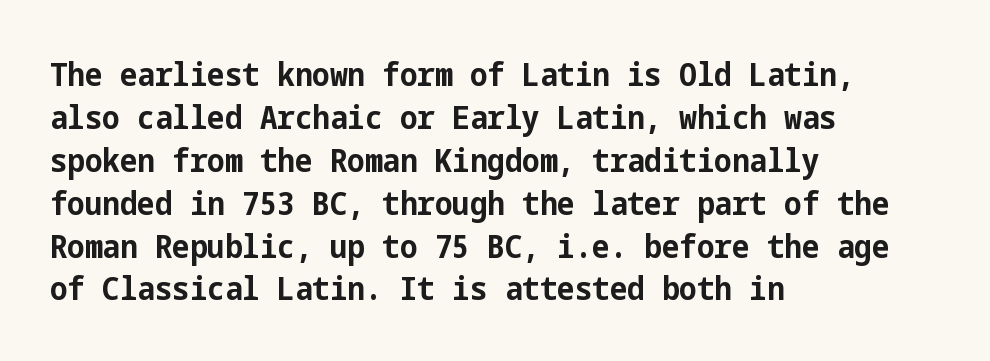
Q: Is the text bold? A: Yes.
Q: Is the text italic (slanted)? A: No, it is upright.
Q: Is the typeface a serif or a sans-serif typeface? A: Sans-serif.
Q: Is the text underlined? A: No.
Q: How is the paragraph aligned? A: Left-aligned.
Q: Is the spacing between letters normal or unusually wide? A: Normal.
Q: Is the spacing between lines tight, normal or loose? A: Normal.
Q: Width (condensed, normal, or wide)? A: Condensed.
Q: Stroke contrast? A: Low.
Q: x-height? A: Medium.
